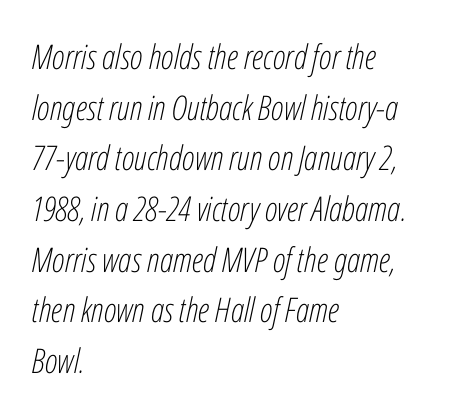
{"italic": "yes", "lean": "right", "slant_degrees": 12, "bold": "no", "weight": "light", "width": "condensed", "stroke_contrast": "low", "x_height": "medium", "monospaced": "no", "underline": "no", "align": "left", "line_spacing": "normal", "line_spacing_ratio": 1.49, "letter_spacing": "normal", "letter_spacing_em": 0.0, "glyph_px": 34}
